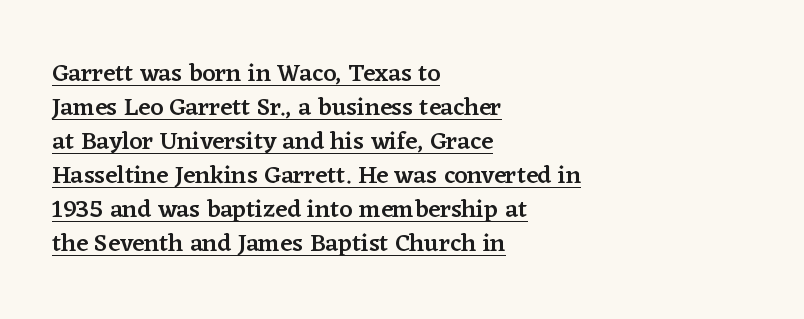
Q: Is the text bold? A: Semi-bold.
Q: Is the text italic (slanted)? A: No, it is upright.
Q: Is the text underlined? A: Yes.
Q: How is the paragraph aligned? A: Left-aligned.
Q: Is the spacing between letters normal or unusually wide? A: Normal.
Q: Is the spacing between lines tight, normal or loose? A: Normal.
